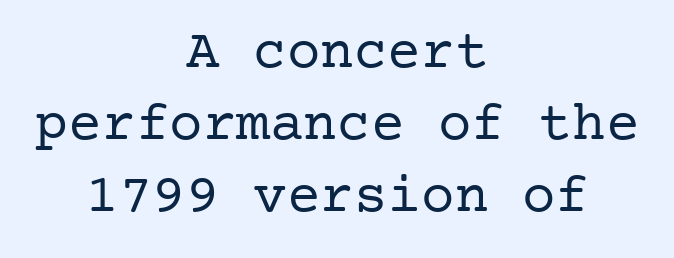
The image shows 56 px regular-weight serif type, upright; set centered, normal line spacing (1.29x), normal letter spacing, not underlined; low stroke contrast and a medium x-height.
